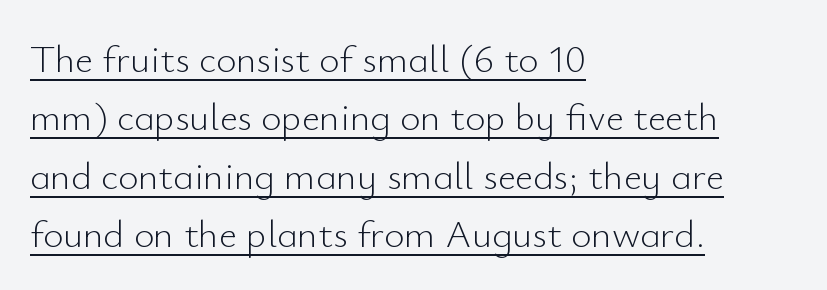
The image shows 39 px light sans-serif type, upright; set left-aligned, normal line spacing (1.5x), normal letter spacing, underlined; low stroke contrast and a small x-height.
